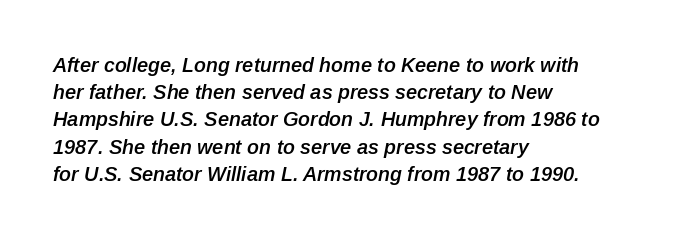
Q: Is the text bold? A: Semi-bold.
Q: Is the text italic (slanted)? A: Yes, it leans right by about 12 degrees.
Q: Is the text underlined? A: No.
Q: How is the paragraph aligned? A: Left-aligned.
Q: Is the spacing between letters normal or unusually wide? A: Normal.
Q: Is the spacing between lines tight, normal or loose? A: Normal.
